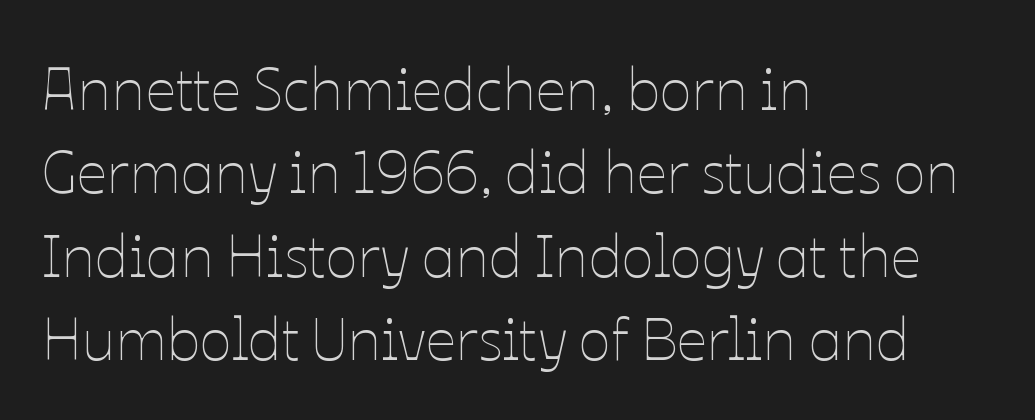
Q: Is the text bold? A: No.
Q: Is the text italic (slanted)? A: No, it is upright.
Q: Is the text underlined? A: No.
Q: How is the paragraph aligned? A: Left-aligned.
Q: Is the spacing between letters normal or unusually wide? A: Normal.
Q: Is the spacing between lines tight, normal or loose? A: Normal.
Q: Width (condensed, normal, or wide)? A: Normal.
Q: Stroke contrast? A: Low.
Q: x-height? A: Medium.
Q: Monospaced? A: No.
